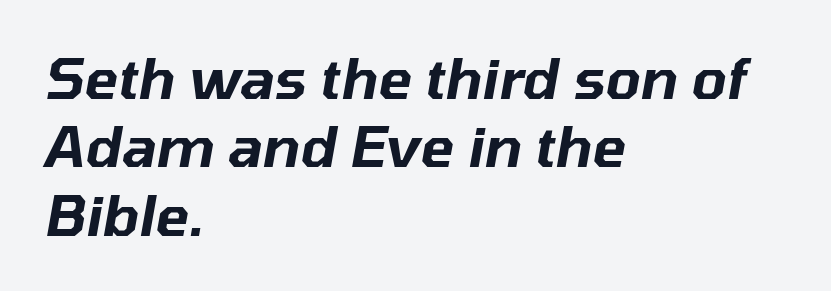
The letters advance in unequal steps, a hallmark of proportional type. Look at the tracking — it's just the regular setting, nothing added. Slanted lettering throughout. The setting favours the left margin, as ordinary paragraphs usually do.
